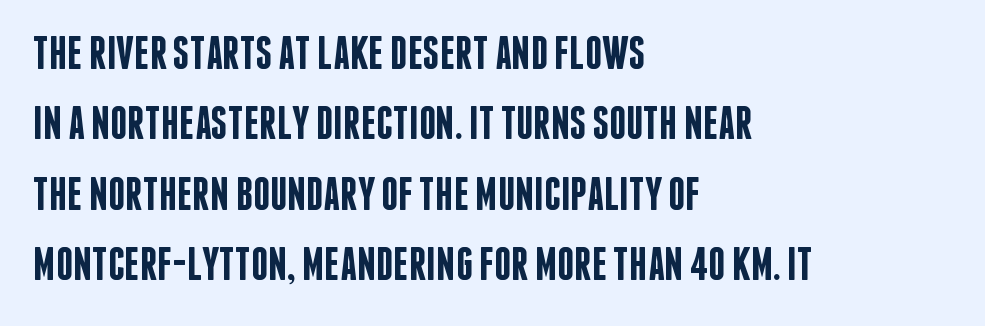
{"serif": "no", "italic": "no", "bold": "semi", "weight": "semibold", "width": "condensed", "stroke_contrast": "low", "x_height": "large", "monospaced": "no", "underline": "no", "align": "left", "line_spacing": "normal", "line_spacing_ratio": 1.5, "letter_spacing": "normal", "letter_spacing_em": 0.0, "glyph_px": 47}
